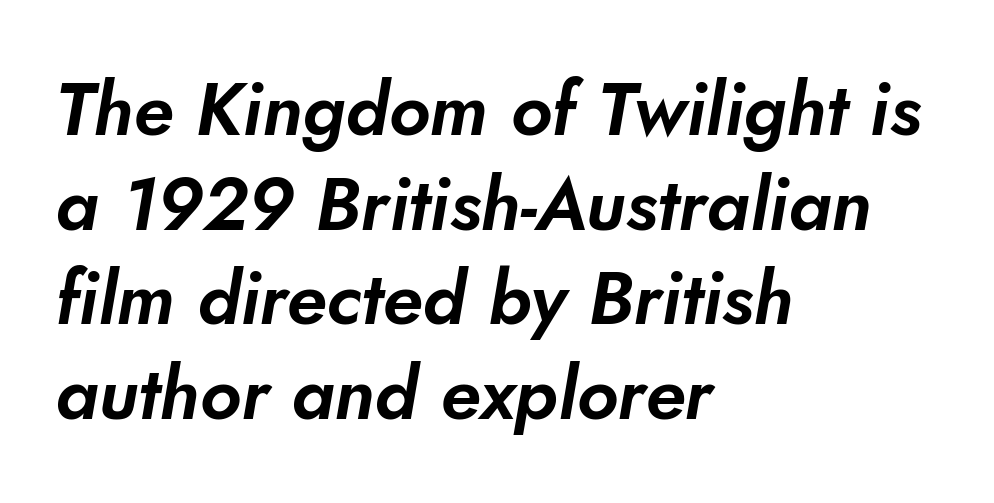
The image shows 74 px sans-serif type; set left-aligned, normal line spacing (1.28x), normal letter spacing, not underlined; low stroke contrast and a small x-height.
